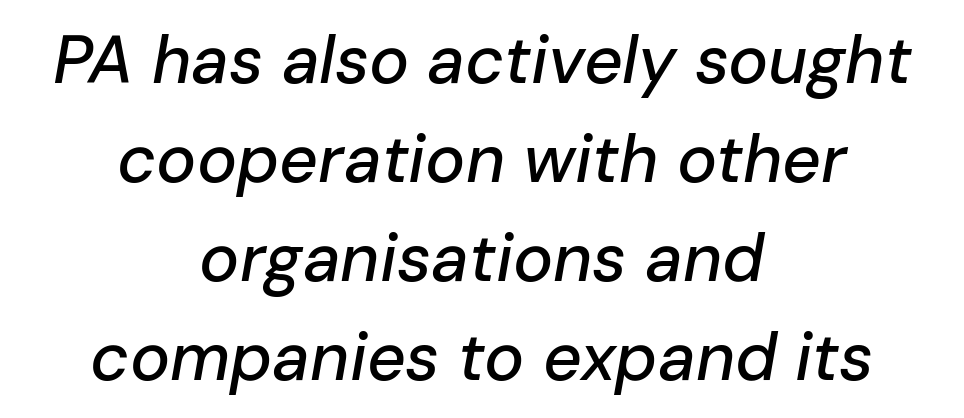
Q: Is the text italic (slanted)? A: Yes, it leans right by about 10 degrees.
Q: Is the text underlined? A: No.
Q: How is the paragraph aligned? A: Centered.
Q: Is the spacing between letters normal or unusually wide? A: Normal.
Q: Is the spacing between lines tight, normal or loose? A: Normal.
Q: Width (condensed, normal, or wide)? A: Normal.
Q: Stroke contrast? A: Low.
Q: x-height? A: Medium.
Q: Monospaced? A: No.
